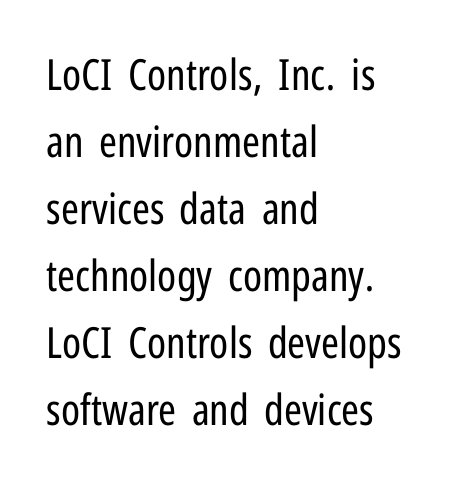
Descenders are the only things crossing below the line. Does the leading feel generous? No, just average. The letters stand straight up with perfectly vertical stems. You could not count columns in this text — the font is proportionally spaced. The line texture is even and compact thanks to regular tracking. To sum up the face: it is a sans, with no serifs.
